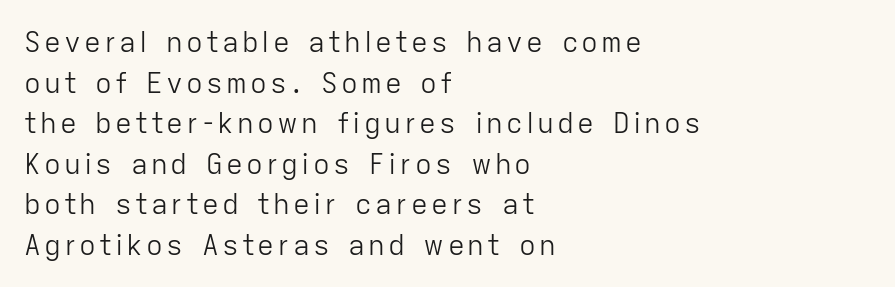
Horizontal alignment here is leftward, the default for most running prose. Is the type heavy? It reads as light-to-regular instead. The lettering holds an erect, upright posture throughout. Here the designer chose a conventional face with non-uniform glyph widths. In terms of leading, this rendering sits right in the middle.
